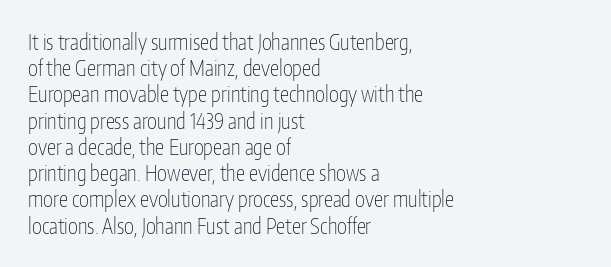
Does extra space separate the letters? No, they use regular spacing. Layout note: lines flush left. The area under the type is left untouched. This reads as an unemphasized weight, regular at the heaviest. This is roman type, the default non-slanted kind. Vertical spacing — default.
